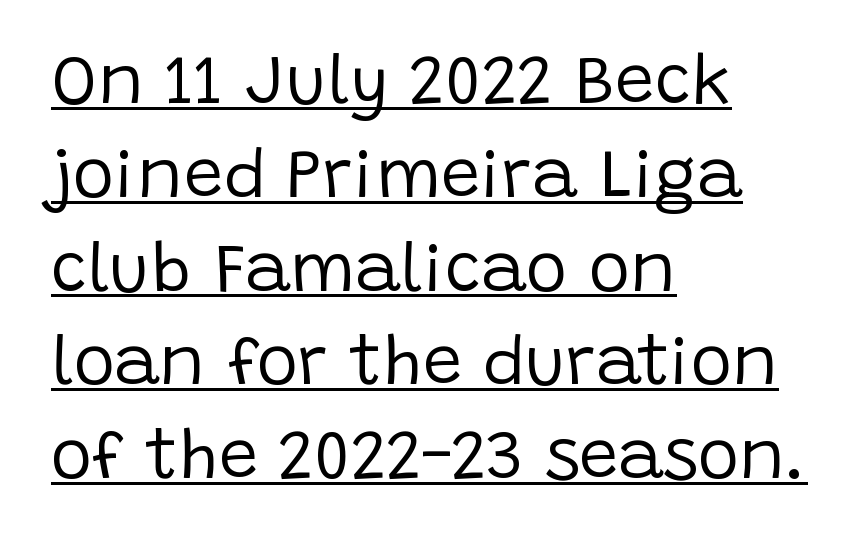
{"serif": "no", "italic": "no", "bold": "no", "weight": "regular", "width": "normal", "stroke_contrast": "low", "x_height": "large", "monospaced": "no", "underline": "yes", "align": "left", "line_spacing": "normal", "line_spacing_ratio": 1.34, "letter_spacing": "normal", "letter_spacing_em": 0.0, "glyph_px": 70}
